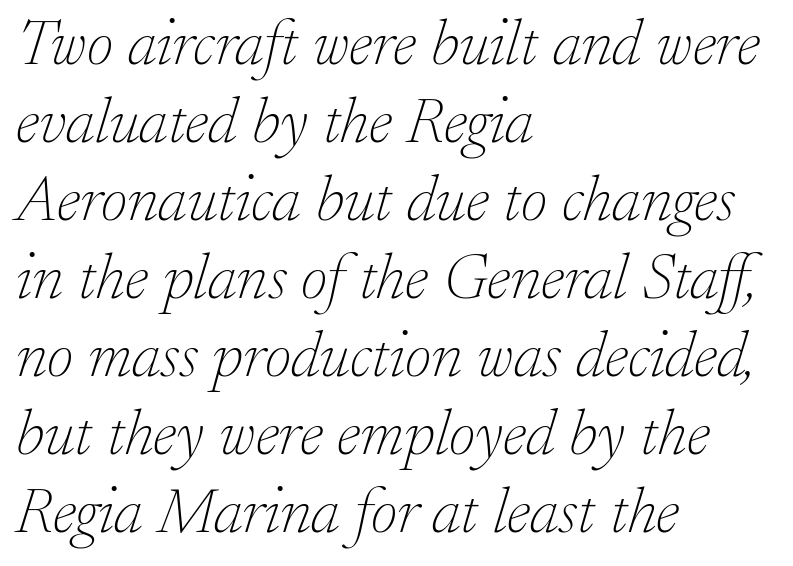
Anything drawn beneath the words? Only blank space. The strokes carry an ordinary text weight at most. Slant detected: the letters are inclined. Left-aligned paragraph, ragged on the right. The passage shown is typeset with a serif family. A typesetter would call this proportional, since set widths differ per character.
